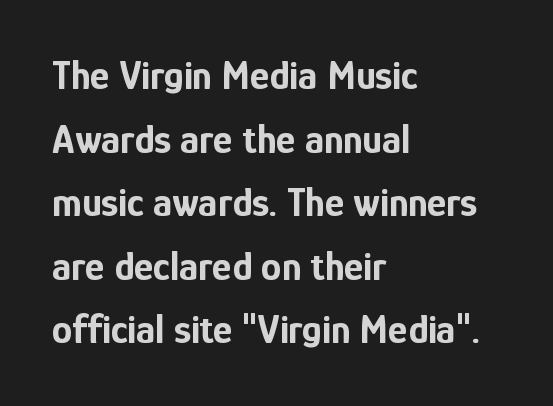
The image shows 41 px bold, condensed sans-serif type, upright; set left-aligned, normal line spacing (1.55x), normal letter spacing, not underlined; low stroke contrast and a medium x-height.
